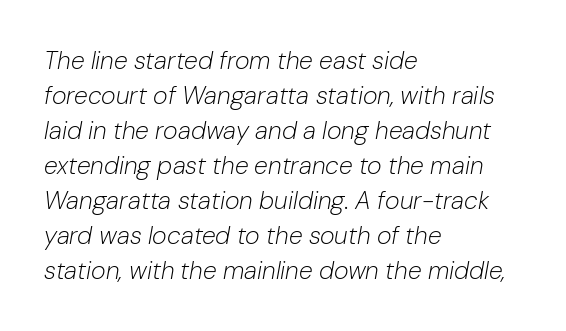
Q: Is the text bold? A: No.
Q: Is the text italic (slanted)? A: Yes, it leans right by about 10 degrees.
Q: Is the text underlined? A: No.
Q: How is the paragraph aligned? A: Left-aligned.
Q: Is the spacing between letters normal or unusually wide? A: Normal.
Q: Is the spacing between lines tight, normal or loose? A: Normal.
